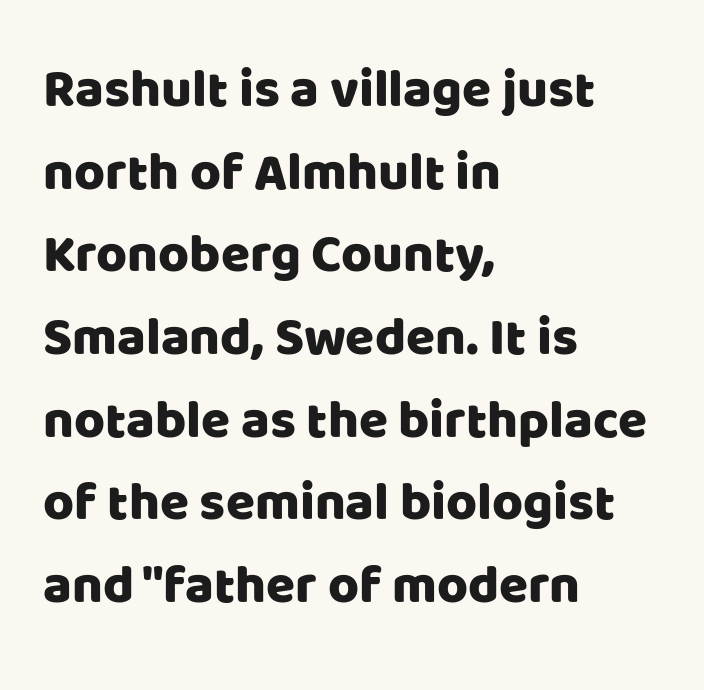
{"serif": "no", "italic": "no", "width": "normal", "stroke_contrast": "low", "x_height": "large", "monospaced": "no", "underline": "no", "align": "left", "line_spacing": "normal", "line_spacing_ratio": 1.56, "letter_spacing": "normal", "letter_spacing_em": 0.0, "glyph_px": 53}
